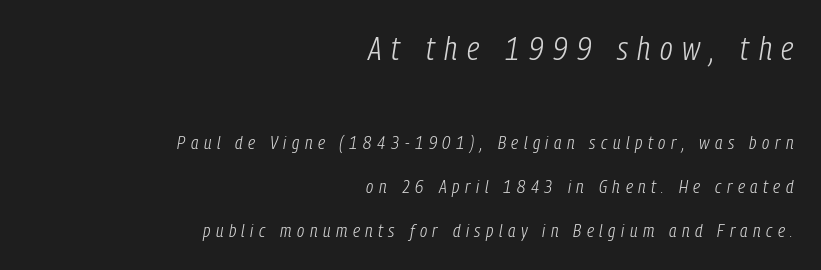
{"italic": "yes", "lean": "right", "slant_degrees": 9, "bold": "no", "weight": "light", "width": "condensed", "stroke_contrast": "low", "x_height": "medium", "monospaced": "no", "underline": "no", "align": "right", "line_spacing": "loose", "line_spacing_ratio": 2.3, "letter_spacing": "wide", "letter_spacing_em": 0.29, "larger_block": "first", "size_ratio": 1.74, "glyph_px": 33}
